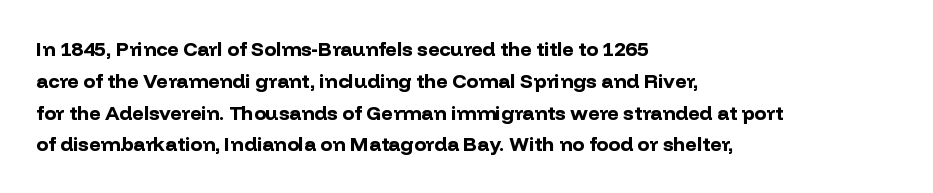
{"italic": "no", "bold": "yes", "underline": "no", "align": "left", "line_spacing": "normal", "line_spacing_ratio": 1.59, "letter_spacing": "normal", "letter_spacing_em": 0.0, "glyph_px": 20}
